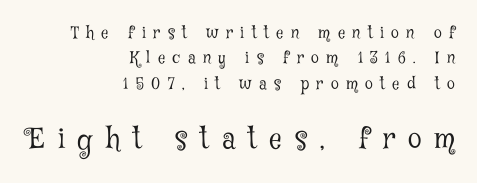
Q: Is the text bold? A: No.
Q: Is the text italic (slanted)? A: No, it is upright.
Q: Is the typeface a serif or a sans-serif typeface? A: Serif.
Q: Is the text underlined? A: No.
Q: How is the paragraph aligned? A: Right-aligned.
Q: Is the spacing between letters normal or unusually wide? A: Unusually wide.
Q: Is the spacing between lines tight, normal or loose? A: Normal.
Q: Which block of text is set in a larger size, the first (top) or the second (bottom)? A: The second (bottom) one.
Q: Width (condensed, normal, or wide)? A: Condensed.
Q: Stroke contrast? A: Low.
Q: x-height? A: Medium.
Q: Monospaced? A: No.
